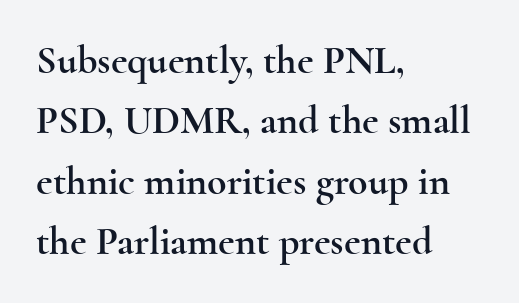
Q: Is the text italic (slanted)? A: No, it is upright.
Q: Is the typeface a serif or a sans-serif typeface? A: Serif.
Q: Is the text underlined? A: No.
Q: How is the paragraph aligned? A: Left-aligned.
Q: Is the spacing between letters normal or unusually wide? A: Normal.
Q: Is the spacing between lines tight, normal or loose? A: Normal.
Q: Width (condensed, normal, or wide)? A: Wide.
Q: x-height? A: Small.
Q: Monospaced? A: No.
